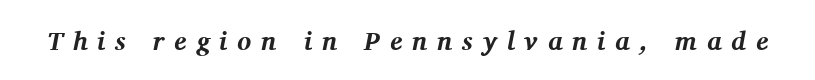
The image shows 26 px bold type, italic (leaning right); set unusually wide letter spacing (+0.38 em), not underlined.
